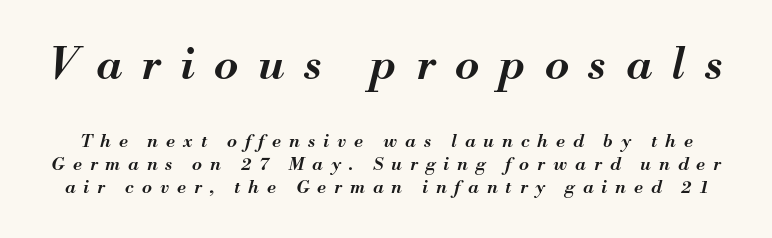
{"italic": "yes", "lean": "right", "slant_degrees": 13, "bold": "semi", "weight": "semibold", "width": "normal", "stroke_contrast": "medium", "x_height": "small", "monospaced": "no", "underline": "no", "line_spacing": "normal", "line_spacing_ratio": 1.29, "letter_spacing": "wide", "letter_spacing_em": 0.45, "larger_block": "first", "size_ratio": 2.44, "glyph_px": 44}
